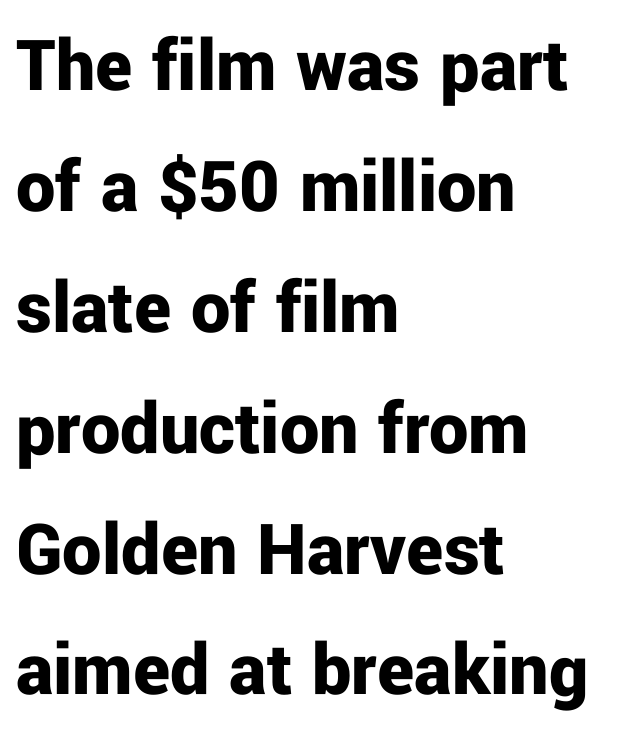
Q: Is the text bold? A: Yes.
Q: Is the text italic (slanted)? A: No, it is upright.
Q: Is the typeface a serif or a sans-serif typeface? A: Sans-serif.
Q: Is the text underlined? A: No.
Q: How is the paragraph aligned? A: Left-aligned.
Q: Is the spacing between letters normal or unusually wide? A: Normal.
Q: Is the spacing between lines tight, normal or loose? A: Normal.
Q: Width (condensed, normal, or wide)? A: Normal.
Q: Stroke contrast? A: Low.
Q: x-height? A: Medium.
Q: Monospaced? A: No.
